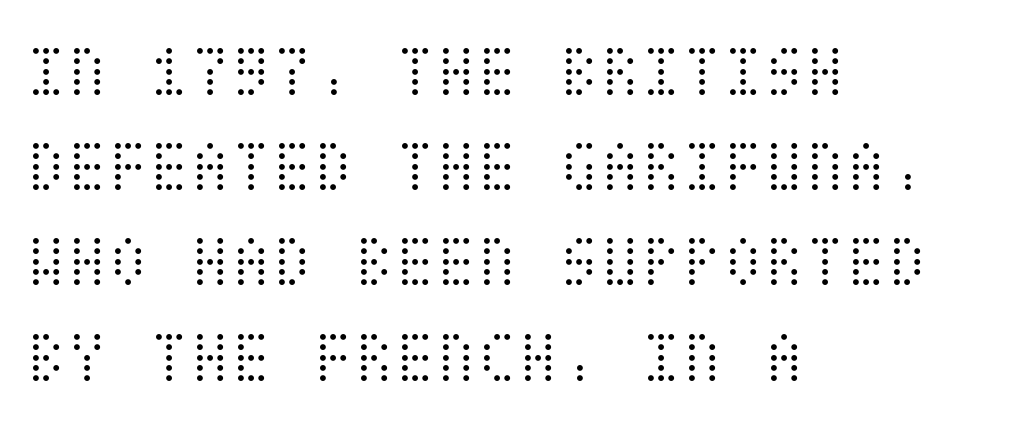
The image shows 75 px light, condensed type, upright; set left-aligned, normal line spacing (1.27x), normal letter spacing, not underlined; medium stroke contrast and a large x-height.
